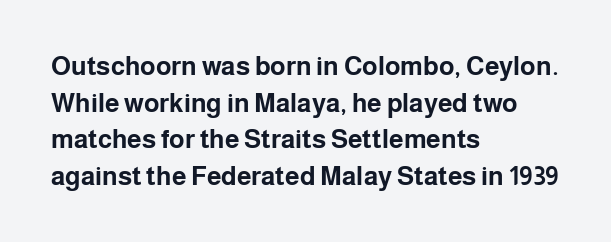
Caption: multi-line text, flush left, ragged right. Look at the tracking — it's just the regular setting, nothing added. Upright lettering throughout. The passage shown is emphatically bold. The passage shown is not underscored anywhere.
